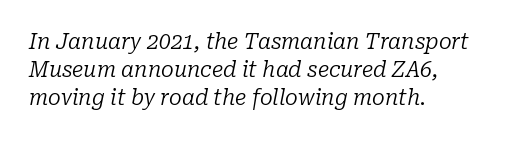
Q: Is the text bold? A: No.
Q: Is the text italic (slanted)? A: Yes, it leans right by about 10 degrees.
Q: Is the text underlined? A: No.
Q: How is the paragraph aligned? A: Left-aligned.
Q: Is the spacing between letters normal or unusually wide? A: Normal.
Q: Is the spacing between lines tight, normal or loose? A: Normal.
